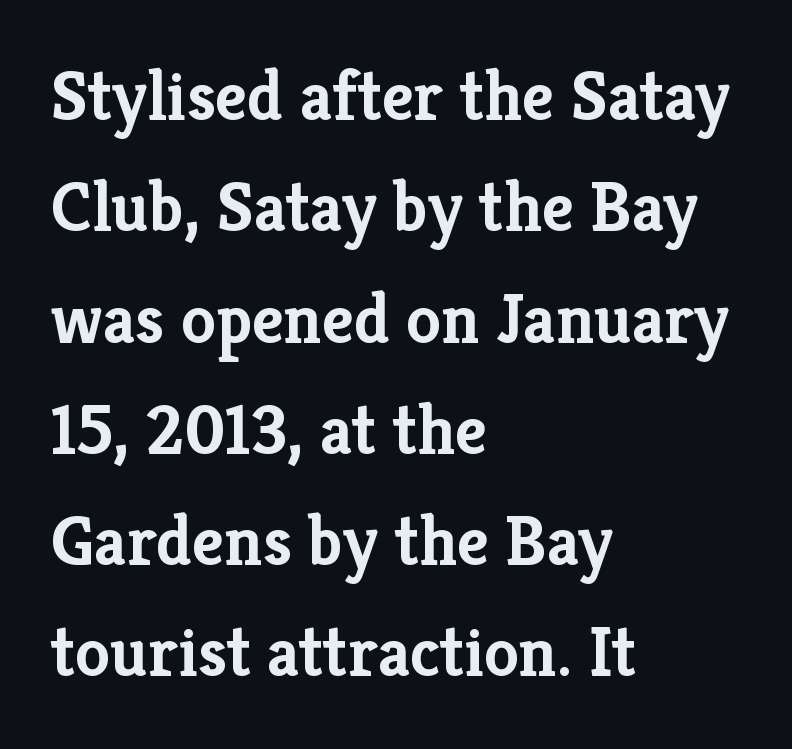
{"serif": "yes", "italic": "no", "bold": "yes", "weight": "semibold", "width": "normal", "stroke_contrast": "low", "x_height": "medium", "monospaced": "no", "underline": "no", "align": "left", "line_spacing": "normal", "line_spacing_ratio": 1.59, "letter_spacing": "normal", "letter_spacing_em": 0.0, "glyph_px": 70}
